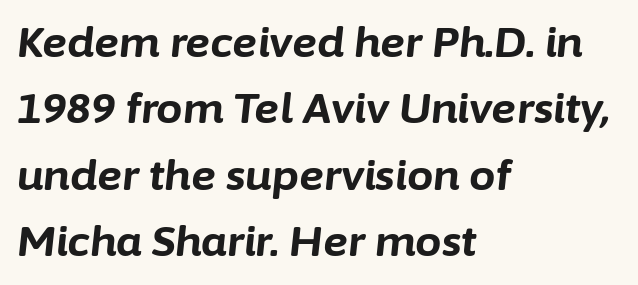
Q: Is the text bold? A: Yes.
Q: Is the text italic (slanted)? A: Yes, it leans right by about 6 degrees.
Q: Is the text underlined? A: No.
Q: How is the paragraph aligned? A: Left-aligned.
Q: Is the spacing between letters normal or unusually wide? A: Normal.
Q: Is the spacing between lines tight, normal or loose? A: Normal.
Q: Width (condensed, normal, or wide)? A: Normal.
Q: Stroke contrast? A: Low.
Q: x-height? A: Medium.
Q: Monospaced? A: No.
